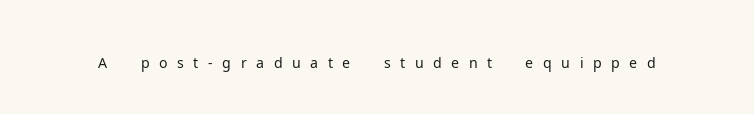
Observe the wide spacing: letters keep a clear distance from each other. Rule under the text: the space is simply empty. Summary of weight: not heavy and not bold. Note: no serifs on the glyphs. Do the characters align in a grid? No, the font is proportional. The letters stand straight up with perfectly vertical stems.
